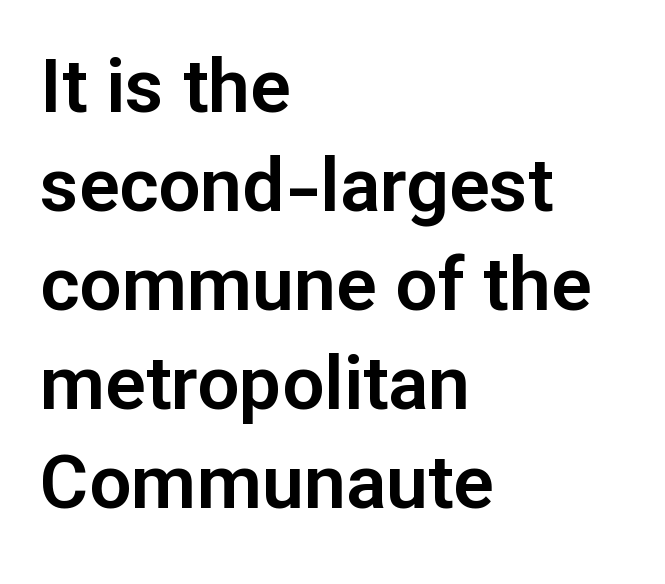
The image shows 75 px sans-serif type, upright; set left-aligned, normal line spacing (1.32x), normal letter spacing, not underlined; low stroke contrast and a medium x-height.
